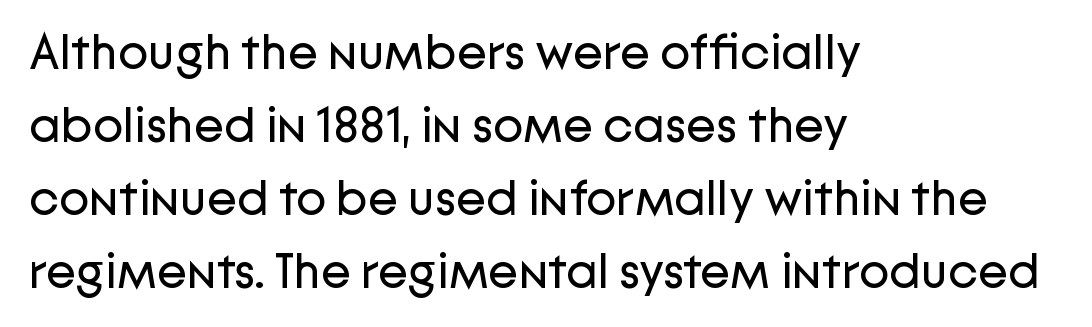
Q: Is the text bold? A: No.
Q: Is the text italic (slanted)? A: No, it is upright.
Q: Is the typeface a serif or a sans-serif typeface? A: Sans-serif.
Q: Is the text underlined? A: No.
Q: How is the paragraph aligned? A: Left-aligned.
Q: Is the spacing between letters normal or unusually wide? A: Normal.
Q: Is the spacing between lines tight, normal or loose? A: Normal.
Q: Width (condensed, normal, or wide)? A: Normal.
Q: Stroke contrast? A: Low.
Q: x-height? A: Medium.
Q: Monospaced? A: No.
